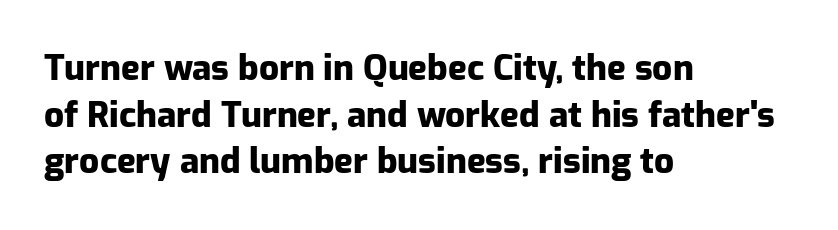
The image shows 35 px heavy sans-serif type, upright; set left-aligned, normal line spacing (1.33x), normal letter spacing, not underlined; low stroke contrast and a medium x-height.
